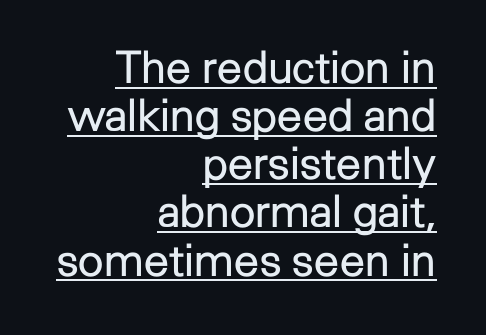
Q: Is the text bold? A: No.
Q: Is the text italic (slanted)? A: No, it is upright.
Q: Is the typeface a serif or a sans-serif typeface? A: Sans-serif.
Q: Is the text underlined? A: Yes.
Q: How is the paragraph aligned? A: Right-aligned.
Q: Is the spacing between letters normal or unusually wide? A: Normal.
Q: Is the spacing between lines tight, normal or loose? A: Tight.
Q: Width (condensed, normal, or wide)? A: Normal.
Q: Stroke contrast? A: Low.
Q: x-height? A: Medium.
Q: Monospaced? A: No.
